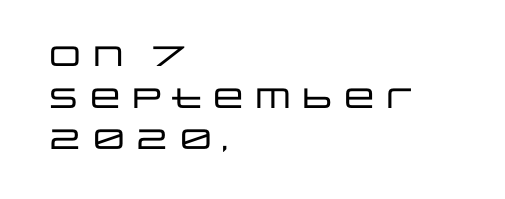
Unlike a traditional serif, this face leaves its strokes unadorned. The string is rendered with underlining switched off. What's the leading like? Ordinary, nothing unusual. These lines are rendered in a variable-pitch font. These lines are set flush left with a ragged right edge.
